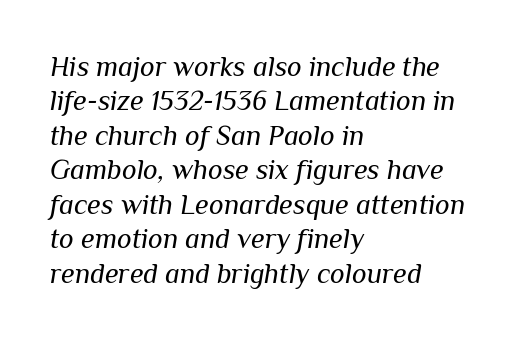
{"italic": "yes", "lean": "right", "slant_degrees": 10, "bold": "no", "weight": "regular", "width": "normal", "stroke_contrast": "medium", "x_height": "medium", "monospaced": "no", "underline": "no", "align": "left", "line_spacing_ratio": 1.23, "letter_spacing": "normal", "letter_spacing_em": 0.0, "glyph_px": 28}
